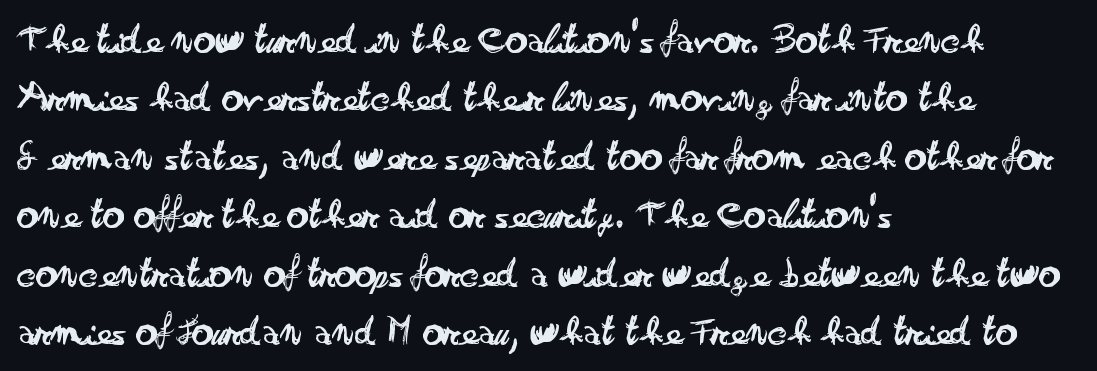
The image shows 42 px regular-weight, wide sans-serif type, upright; set left-aligned, normal line spacing (1.39x), normal letter spacing, not underlined; low stroke contrast and a small x-height.
